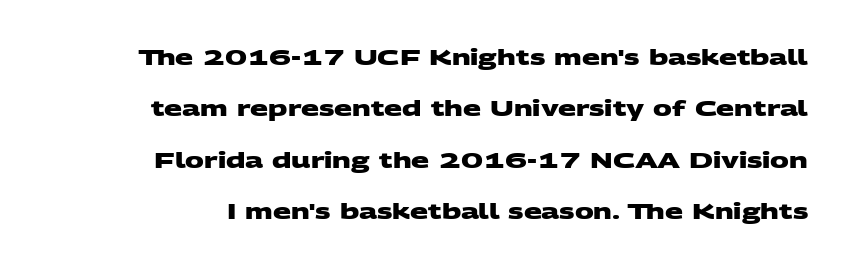
The image shows 21 px bold type; set loose line spacing (2.45x), normal letter spacing, not underlined.
